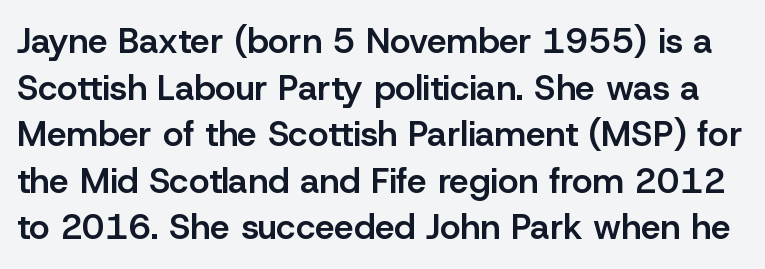
{"serif": "no", "italic": "no", "bold": "semi", "weight": "semibold", "width": "normal", "stroke_contrast": "low", "x_height": "medium", "monospaced": "no", "underline": "no", "line_spacing": "normal", "line_spacing_ratio": 1.33, "letter_spacing": "normal", "letter_spacing_em": 0.0, "glyph_px": 35}
